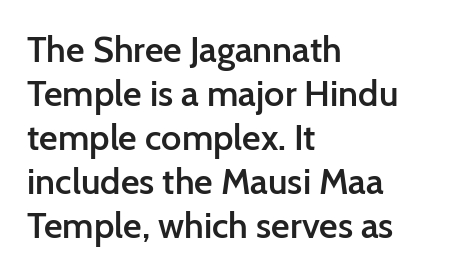
How are the letters spaced? Ordinarily, with no added tracking. The rendering shows plain stroke endings on the letterforms — a sans-serif design. Bare-footed words on every line. This is roman type, the default non-slanted kind.
